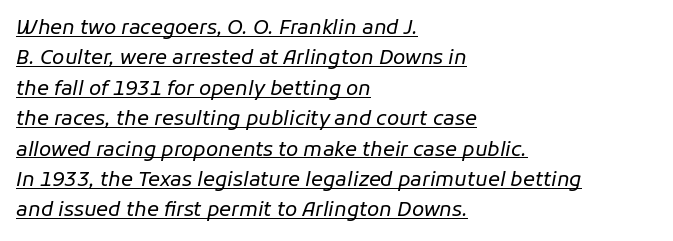
Q: Is the text bold? A: No.
Q: Is the text italic (slanted)? A: Yes, it leans right by about 11 degrees.
Q: Is the text underlined? A: Yes.
Q: How is the paragraph aligned? A: Left-aligned.
Q: Is the spacing between letters normal or unusually wide? A: Normal.
Q: Is the spacing between lines tight, normal or loose? A: Normal.
